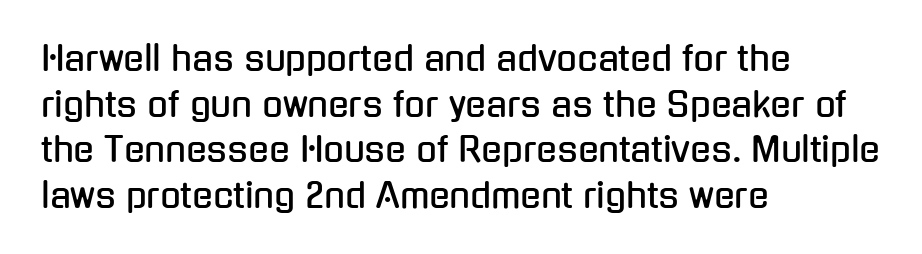
{"serif": "no", "italic": "no", "width": "condensed", "stroke_contrast": "low", "x_height": "medium", "monospaced": "no", "underline": "no", "align": "left", "line_spacing": "normal", "line_spacing_ratio": 1.34, "letter_spacing": "normal", "letter_spacing_em": 0.0, "glyph_px": 34}
